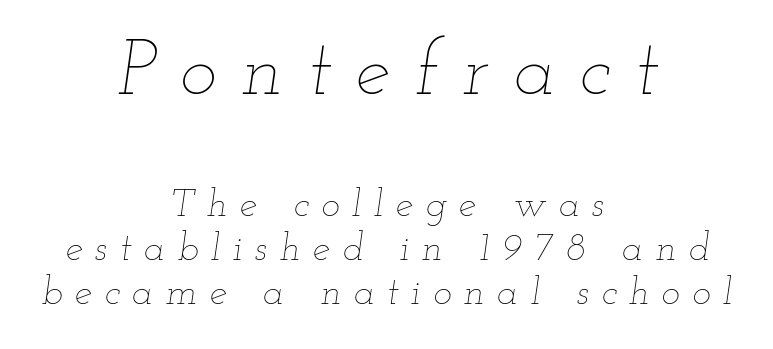
The image shows 78 px thin, wide type, italic (leaning right); set centered, tight line spacing (1.13x), unusually wide letter spacing (+0.32 em), not underlined; the first (top) block is 2.0x larger; low stroke contrast and a small x-height.
